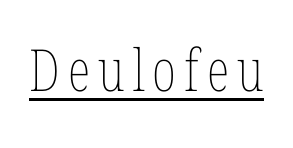
{"italic": "no", "bold": "no", "weight": "thin", "width": "condensed", "stroke_contrast": "low", "x_height": "medium", "monospaced": "no", "underline": "yes", "glyph_px": 58}
